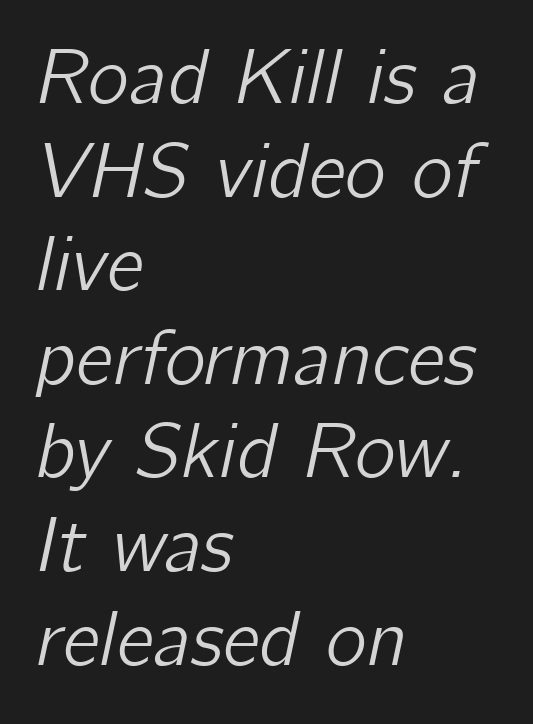
{"italic": "yes", "lean": "right", "slant_degrees": 12, "width": "normal", "stroke_contrast": "low", "x_height": "medium", "monospaced": "no", "underline": "no", "align": "left", "line_spacing_ratio": 1.2, "letter_spacing": "normal", "letter_spacing_em": 0.0, "glyph_px": 78}
